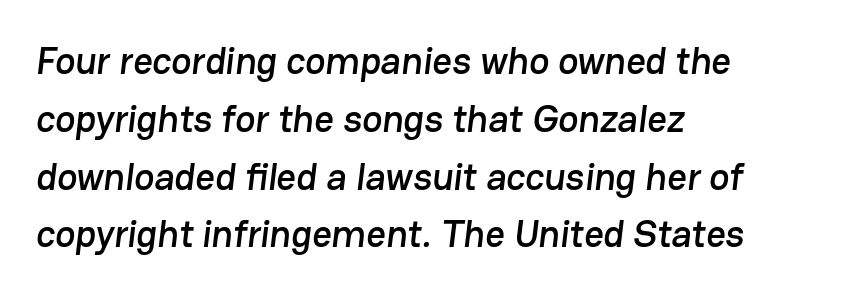
{"serif": "no", "width": "normal", "stroke_contrast": "low", "x_height": "medium", "monospaced": "no", "underline": "no", "align": "left", "line_spacing": "normal", "line_spacing_ratio": 1.52, "letter_spacing": "normal", "letter_spacing_em": 0.0, "glyph_px": 38}
